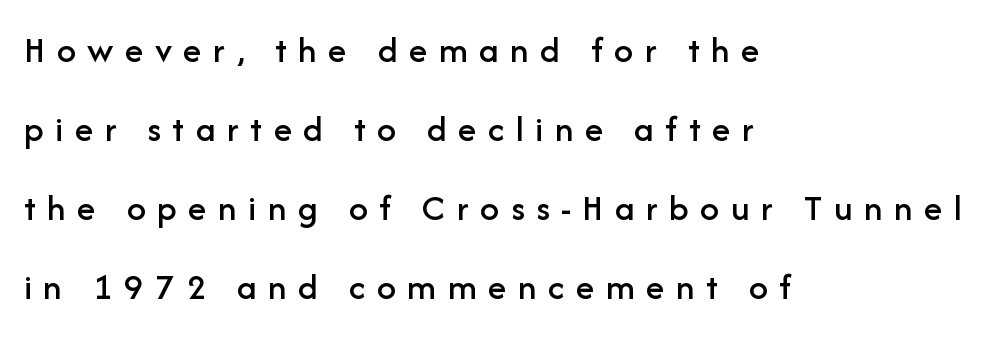
Posture: upright roman. Check where the strokes stop: nothing finishes them off — pure sans. You could not count columns in this text — the font is proportionally spaced. If you measured baseline to baseline, you'd find a long distance. Loose tracking; the words dissolve into strings of separated letters.
